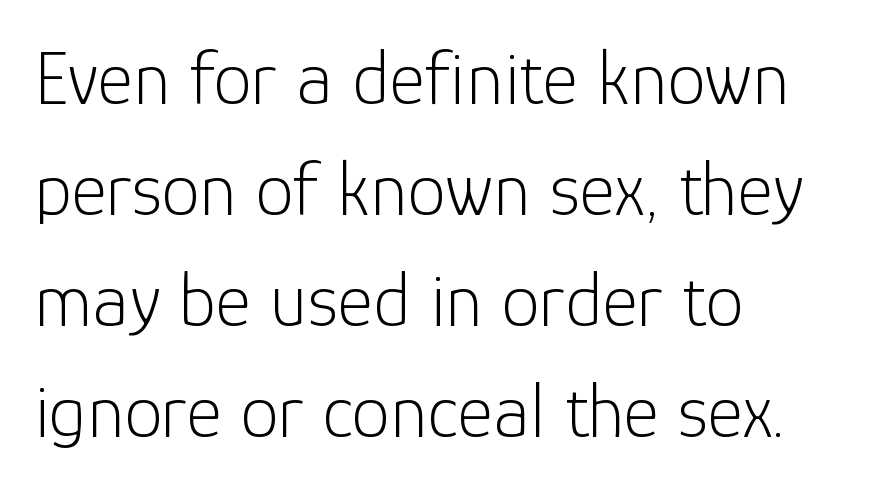
The image shows 77 px light sans-serif type, upright; set left-aligned, normal line spacing (1.44x), normal letter spacing, not underlined; low stroke contrast and a medium x-height.
